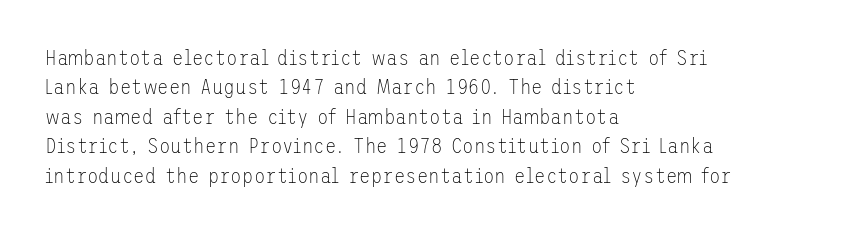
Q: Is the text bold? A: No.
Q: Is the text italic (slanted)? A: No, it is upright.
Q: Is the text underlined? A: No.
Q: How is the paragraph aligned? A: Left-aligned.
Q: Is the spacing between letters normal or unusually wide? A: Normal.
Q: Is the spacing between lines tight, normal or loose? A: Normal.
